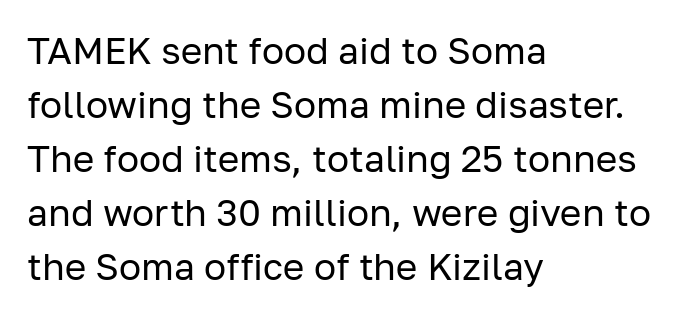
Letterform terminals end flat and unadorned throughout the passage. Caption: face not bold, strokes unweighted. Evenly set lines give the paragraph a standard silhouette. The words here are not underlined. The face used here is proportionally spaced, like ordinary book or web type.
